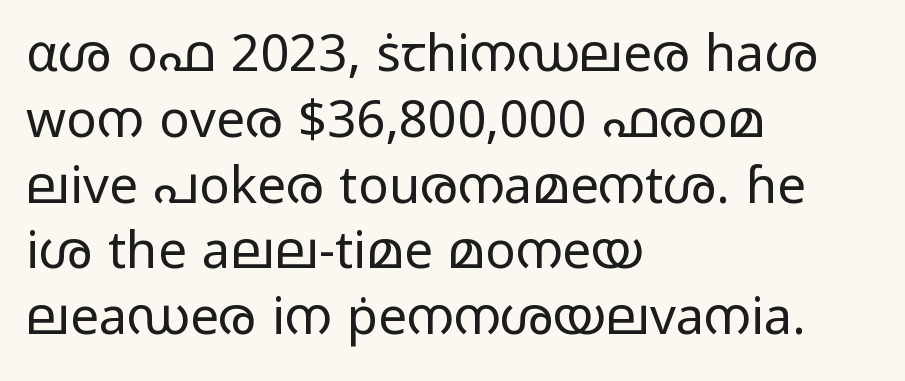
The image shows 51 px regular-weight, wide sans-serif type, upright; set left-aligned, normal line spacing (1.29x), normal letter spacing, not underlined; low stroke contrast and a medium x-height.
